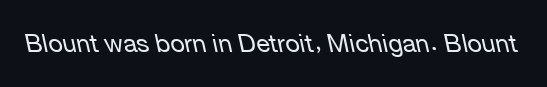
Q: Is the text bold? A: No.
Q: Is the text italic (slanted)? A: Yes, it leans left by about 12 degrees.
Q: Is the text underlined? A: No.
Q: Is the spacing between letters normal or unusually wide? A: Normal.
